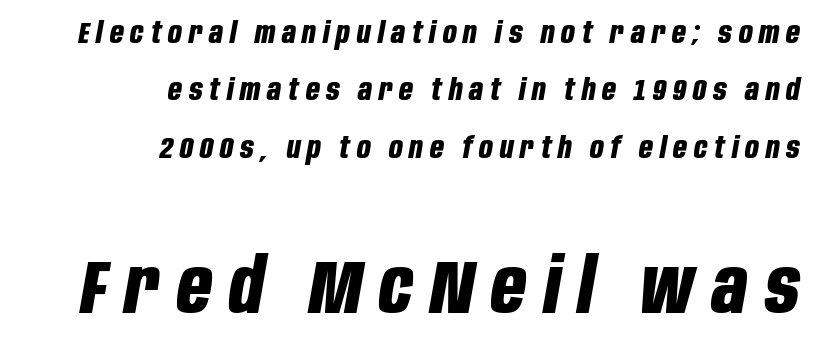
What stands out about the letter spacing? Its width — letters are far apart. Does the bottom block carry the larger type? Yes, it does. The axis of the letterforms is tilted away from vertical. The letters advance in unequal steps, a hallmark of proportional type. Rows of type keep a wide berth in the vertical direction. Casual observation: everything's shoved over to the right.
